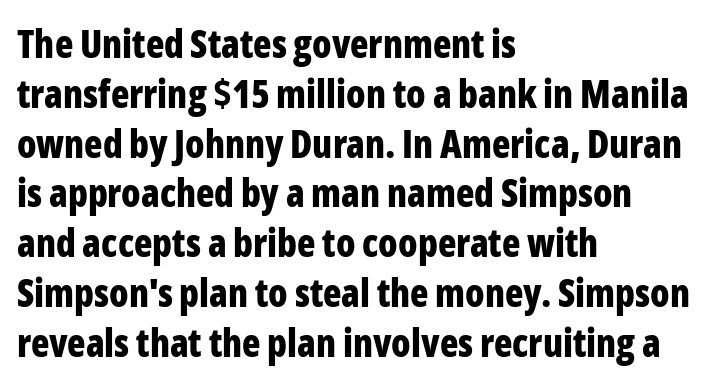
Honestly, the letter spacing is just normal — you wouldn't notice it. Descenders are the only things crossing below the line. In terms of leading, this rendering sits right in the middle. Each letter keeps its own natural width here, so spacing adapts to shape. The axis of the letterforms is exactly vertical. Heft: maximum for text — a bold.
